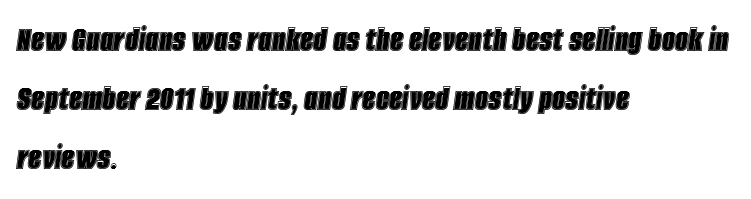
Q: Is the text italic (slanted)? A: Yes, it leans right by about 8 degrees.
Q: Is the text underlined? A: No.
Q: How is the paragraph aligned? A: Left-aligned.
Q: Is the spacing between letters normal or unusually wide? A: Normal.
Q: Is the spacing between lines tight, normal or loose? A: Normal.
Q: Width (condensed, normal, or wide)? A: Condensed.
Q: x-height? A: Large.
Q: Monospaced? A: No.
